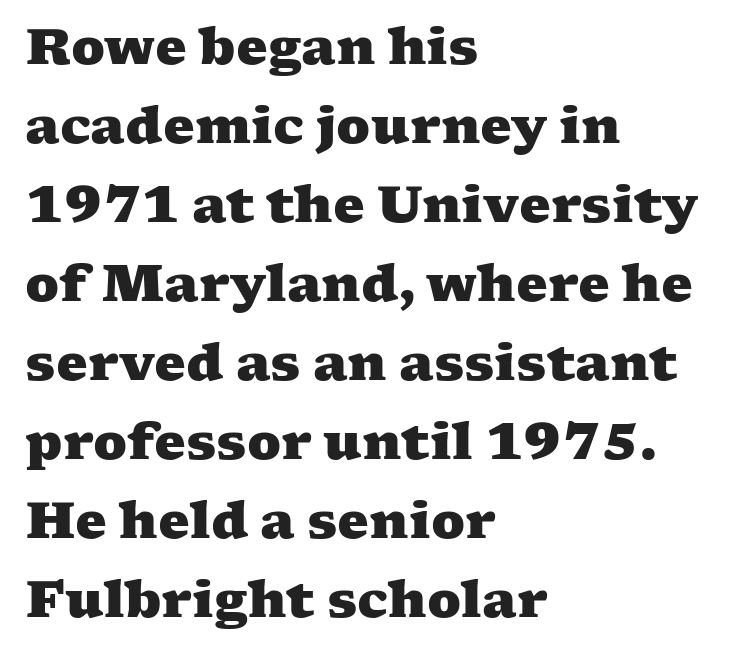
The image shows 50 px heavy, wide serif type; set left-aligned, normal line spacing (1.58x), normal letter spacing, not underlined; medium stroke contrast and a medium x-height.
